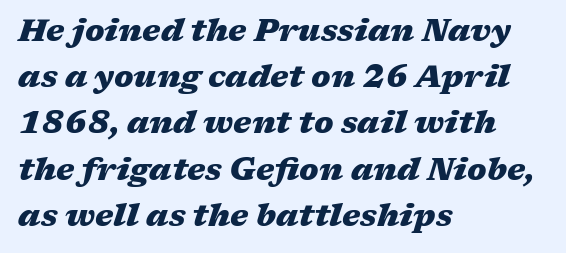
The typesetter chose a ragged-right arrangement here. If you measured baseline to baseline, you'd find a middling distance. Set as a true bold cut, around the 700 mark. Descenders are the only things crossing below the line. Slanted lettering throughout. In terms of letterspacing, this is plain default setting.
